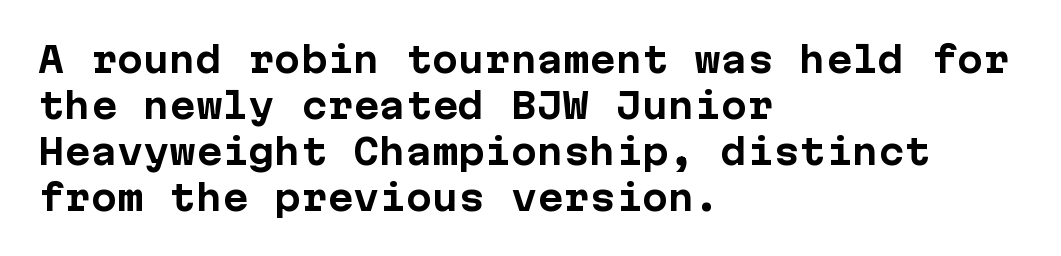
{"serif": "no", "italic": "no", "bold": "yes", "weight": "bold", "width": "normal", "stroke_contrast": "low", "x_height": "medium", "underline": "no", "align": "left", "line_spacing": "normal", "line_spacing_ratio": 1.31, "letter_spacing": "normal", "letter_spacing_em": 0.0, "glyph_px": 35}
